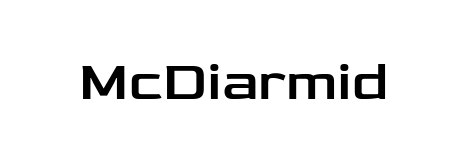
The image shows 56 px wide sans-serif type, upright; set normal letter spacing, not underlined; low stroke contrast and a medium x-height.
